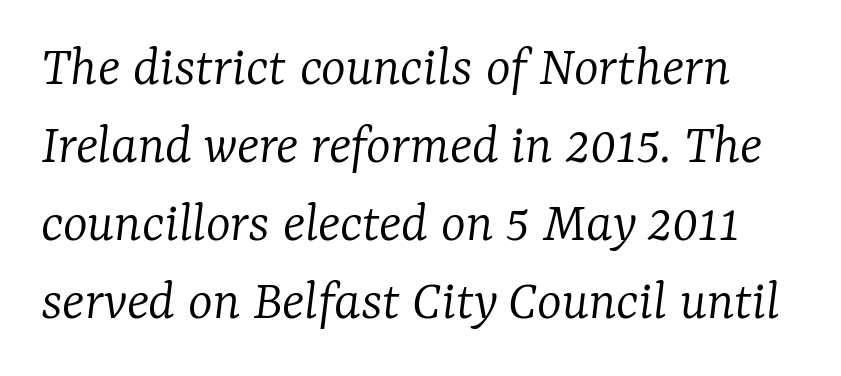
{"serif": "yes", "italic": "yes", "lean": "right", "slant_degrees": 7, "bold": "no", "weight": "light", "width": "normal", "stroke_contrast": "low", "x_height": "medium", "monospaced": "no", "underline": "no", "line_spacing": "normal", "line_spacing_ratio": 1.32, "letter_spacing": "normal", "letter_spacing_em": 0.0, "glyph_px": 59}
